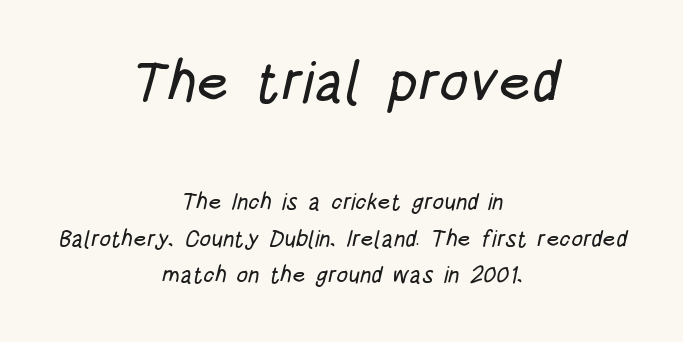
The image shows 57 px condensed sans-serif type; set centered, normal line spacing (1.59x), normal letter spacing, not underlined; the first (top) block is 2.48x larger; low stroke contrast and a large x-height.
